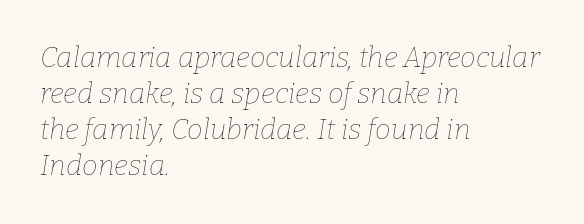
The image shows 28 px thin type, italic (leaning right); set left-aligned, normal line spacing (1.29x), normal letter spacing, not underlined; low stroke contrast and a medium x-height.
